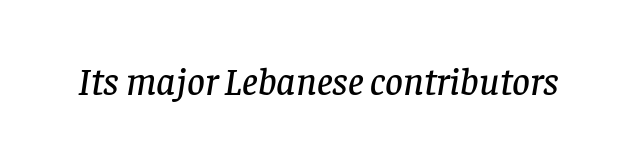
{"serif": "yes", "italic": "yes", "lean": "right", "slant_degrees": 8, "width": "normal", "stroke_contrast": "low", "x_height": "large", "monospaced": "no", "underline": "no", "letter_spacing": "normal", "letter_spacing_em": 0.0, "glyph_px": 39}
